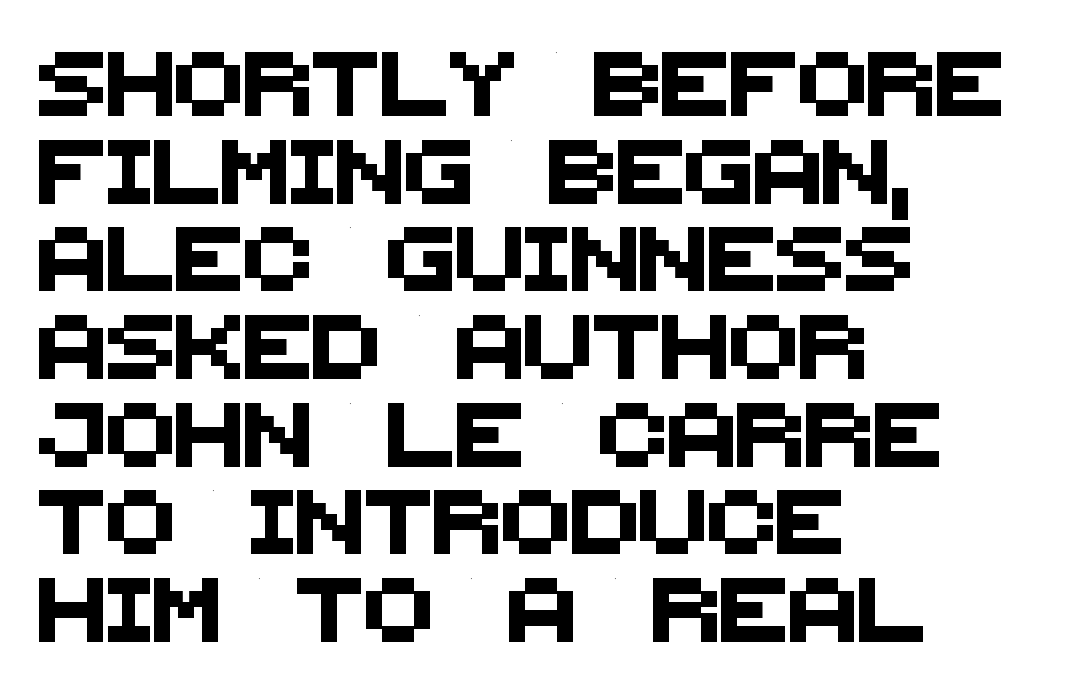
The image shows 64 px sans-serif type; set left-aligned, normal line spacing (1.37x), normal letter spacing, not underlined; medium stroke contrast and a large x-height.
